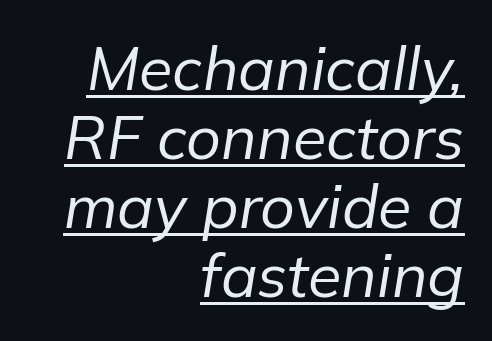
Bold? No — there's no thickening of the strokes. Looks like regular typesetting: each glyph gets only the width it needs. Each new line begins almost immediately beneath the previous one. The letterforms sit shoulder to shoulder at normal distance. The compositor pushed each line to the right boundary. Italic? Definitely — the glyphs are oblique.
